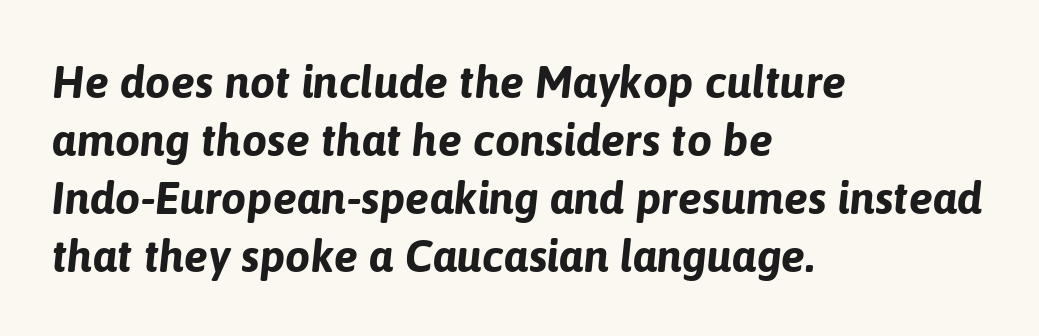
Q: Is the text bold? A: Yes.
Q: Is the text italic (slanted)? A: Yes, it leans right by about 6 degrees.
Q: Is the text underlined? A: No.
Q: How is the paragraph aligned? A: Left-aligned.
Q: Is the spacing between letters normal or unusually wide? A: Normal.
Q: Is the spacing between lines tight, normal or loose? A: Normal.
Q: Width (condensed, normal, or wide)? A: Normal.
Q: Stroke contrast? A: Low.
Q: x-height? A: Medium.
Q: Monospaced? A: No.
